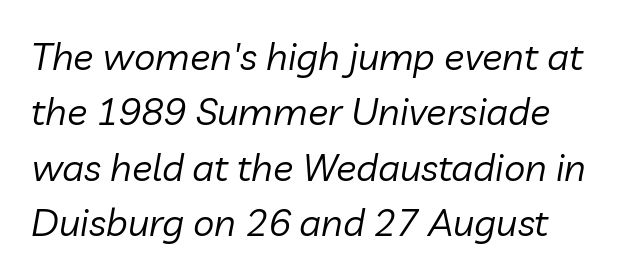
Q: Is the text bold? A: No.
Q: Is the text italic (slanted)? A: Yes, it leans right by about 10 degrees.
Q: Is the text underlined? A: No.
Q: Is the spacing between letters normal or unusually wide? A: Normal.
Q: Is the spacing between lines tight, normal or loose? A: Normal.
Q: Width (condensed, normal, or wide)? A: Normal.
Q: Stroke contrast? A: Low.
Q: x-height? A: Medium.
Q: Monospaced? A: No.
